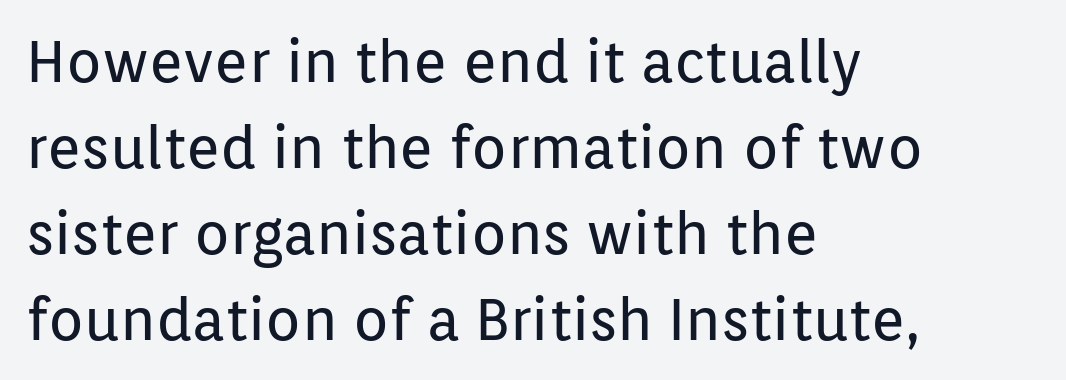
Q: Is the text bold? A: No.
Q: Is the text italic (slanted)? A: No, it is upright.
Q: Is the typeface a serif or a sans-serif typeface? A: Sans-serif.
Q: Is the text underlined? A: No.
Q: How is the paragraph aligned? A: Left-aligned.
Q: Is the spacing between letters normal or unusually wide? A: Normal.
Q: Is the spacing between lines tight, normal or loose? A: Normal.
Q: Width (condensed, normal, or wide)? A: Normal.
Q: Stroke contrast? A: Low.
Q: x-height? A: Medium.
Q: Monospaced? A: No.
